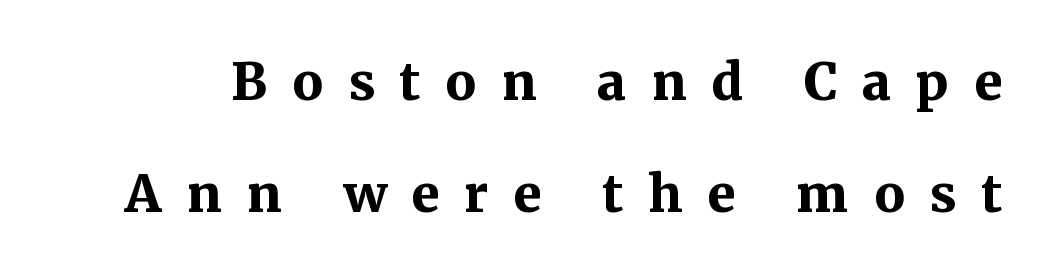
The strokes are fattened all the way to bold. Whoever set this chose a conventional vertical rhythm. Here the designer chose a conventional face with non-uniform glyph widths. Honestly, the letter spacing is so wide it's the main thing you notice. Serif or sans? Serif — the stroke terminals have little feet.
